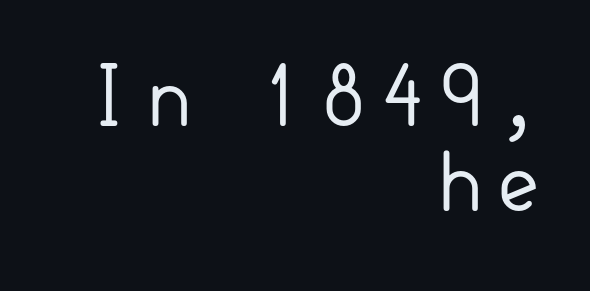
{"serif": "no", "italic": "no", "bold": "no", "weight": "regular", "width": "normal", "stroke_contrast": "low", "x_height": "small", "underline": "no", "align": "right", "line_spacing": "tight", "line_spacing_ratio": 1.07, "glyph_px": 79}
